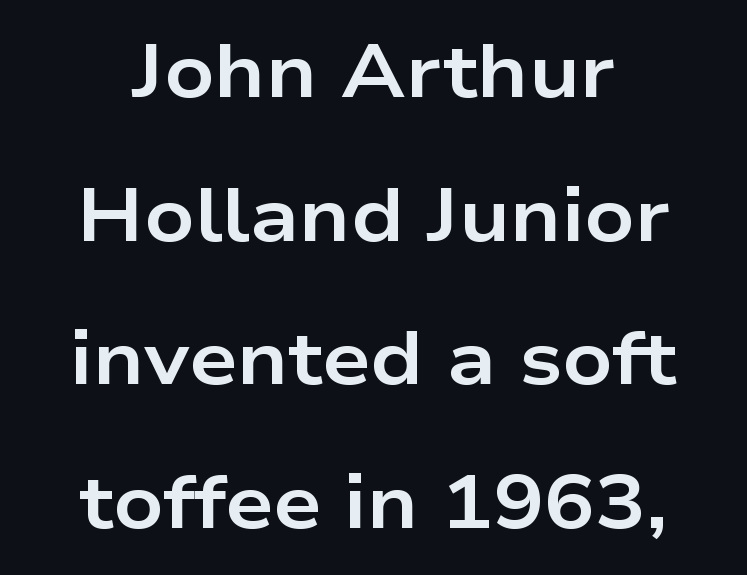
Check where the strokes stop: nothing finishes them off — pure sans. Notice how the stems are strictly vertical — no italics here. Think of a printed novel: that variable character pitch is what you see here. Characters follow at the spacing the type designer built in. This rendering features lettering with no underline. Stroke thickness is high; the sample reads as a true bold.
